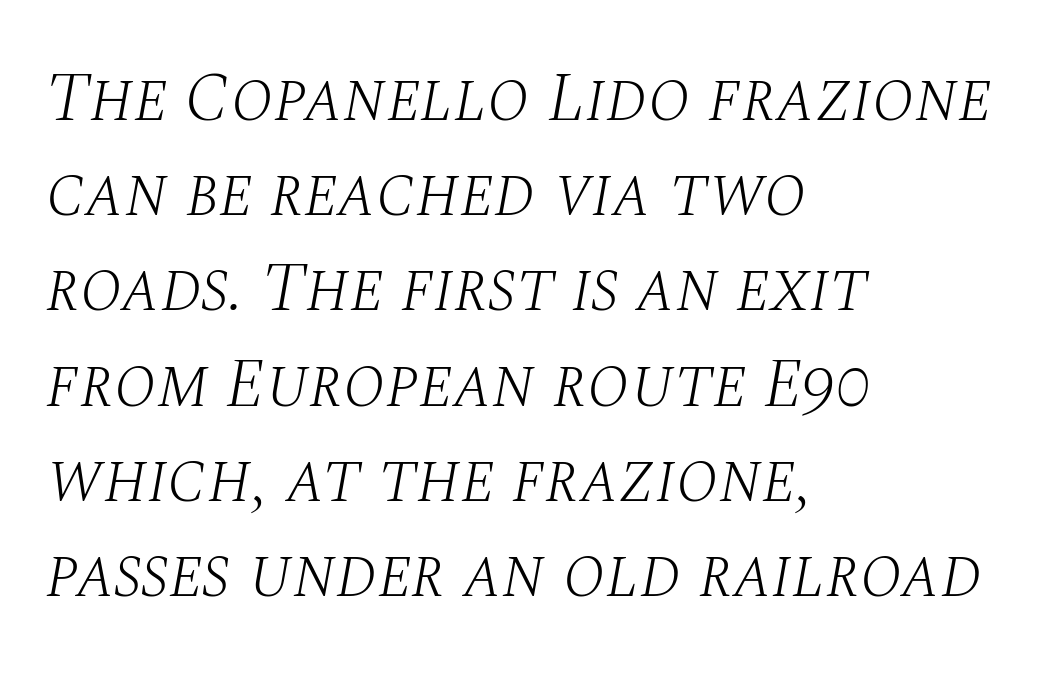
The image shows 69 px light serif type, italic (leaning right); set left-aligned, normal line spacing (1.38x), normal letter spacing, not underlined; medium stroke contrast and a large x-height.
